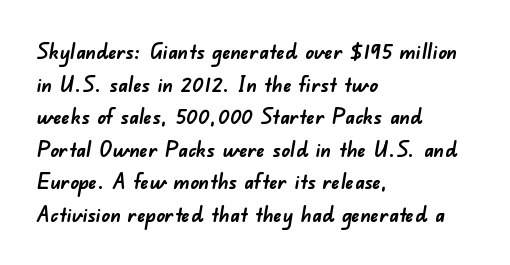
Just letters on the line, the space beneath them empty. If you measured baseline to baseline, you'd find a middling distance. As a designer I'd log this as weight 700, bold. This sample is left-justified, so line endings fall wherever the words run out. Inter-character spacing is left at the font's built-in metrics.
